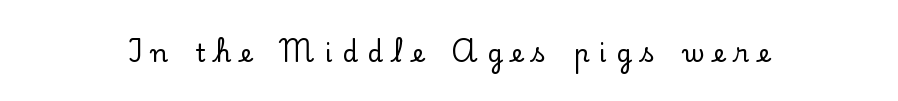
Every stem runs plumb, perpendicular to the baseline. Someone cranked the tracking dial way up on this one. Beneath every word, the page is bare.
